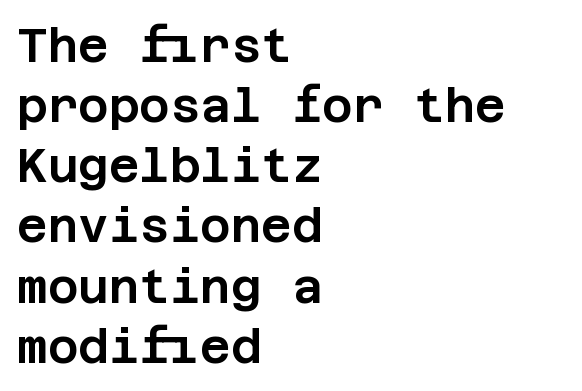
Inter-character spacing is left at the font's built-in metrics. I'd call this a sans setting — the letters go barefoot. Quick note: interline space is typical. Do the letters lean? They stand straight. Nobody drew a line under any word here. Line beginnings align vertically; line endings do not.
